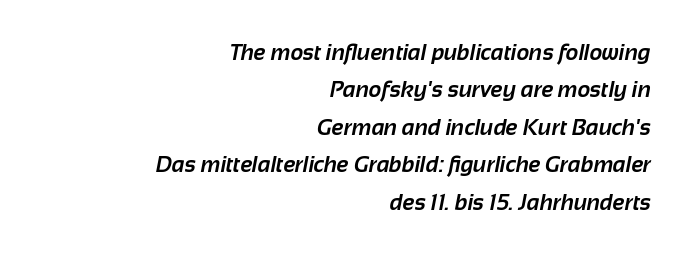
Q: Is the text bold? A: Yes.
Q: Is the text underlined? A: No.
Q: How is the paragraph aligned? A: Right-aligned.
Q: Is the spacing between letters normal or unusually wide? A: Normal.
Q: Is the spacing between lines tight, normal or loose? A: Normal.
